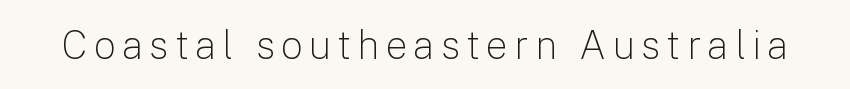
The image shows 39 px light sans-serif type, upright; set not underlined; low stroke contrast and a medium x-height.
